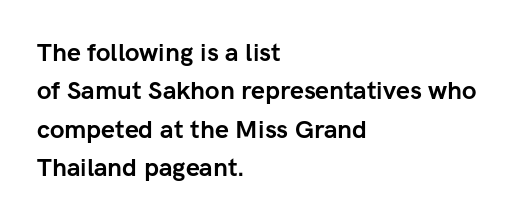
Here the glyphs are tracked normally, forming tight word shapes. Does the weight exceed regular? Yes, all the way to bold. The text block is weighted toward the left margin, trailing off unevenly rightward. Style check: upright. Notice how descenders clear the ascenders below comfortably — that's standard leading. Glance below the letters and you will spot only blank space.
